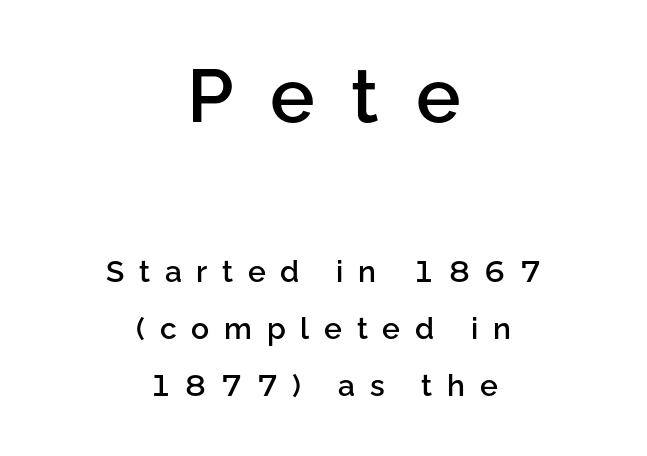
{"serif": "no", "italic": "no", "bold": "semi", "weight": "semibold", "width": "normal", "stroke_contrast": "low", "x_height": "medium", "monospaced": "no", "underline": "no", "align": "center", "line_spacing": "loose", "line_spacing_ratio": 1.9, "letter_spacing": "wide", "letter_spacing_em": 0.49, "larger_block": "first", "size_ratio": 2.5, "glyph_px": 75}
